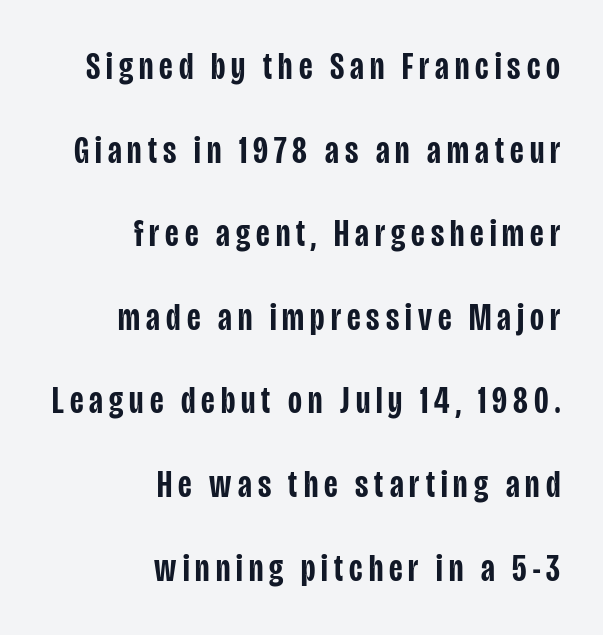
{"serif": "no", "italic": "no", "bold": "semi", "weight": "semibold", "width": "condensed", "stroke_contrast": "low", "x_height": "large", "monospaced": "no", "underline": "no", "align": "right", "line_spacing": "loose", "line_spacing_ratio": 2.2, "glyph_px": 38}
